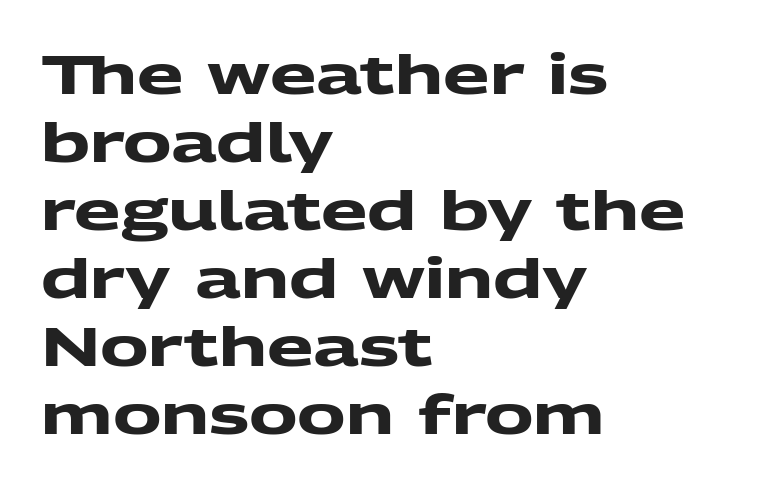
The face used here is proportionally spaced, like ordinary book or web type. The type family on display is of the sans-serif kind. Glyph-to-glyph distance matches everyday printed text. Caption: multi-line text, flush left, ragged right. You'd pick this weight for a headline — it's a proper bold.
